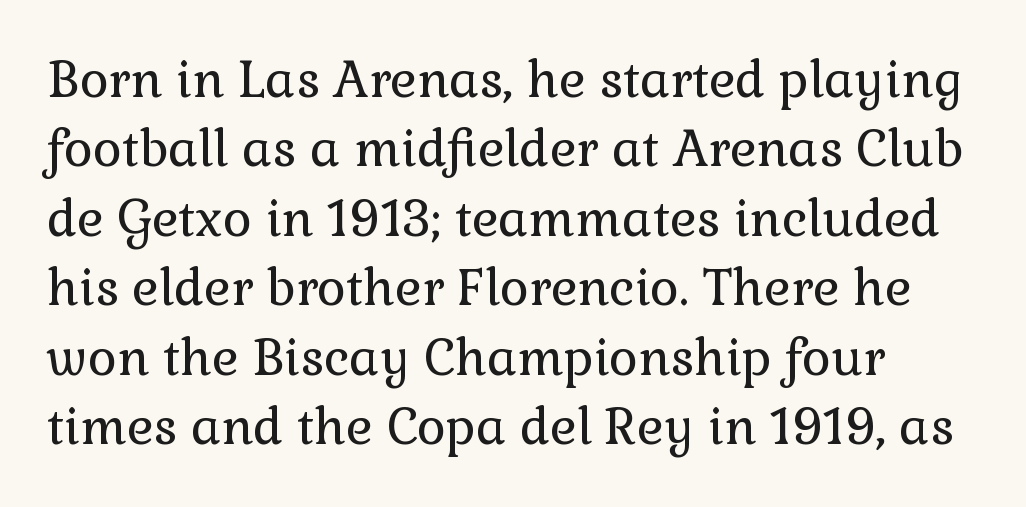
Q: Is the text bold? A: No.
Q: Is the text italic (slanted)? A: No, it is upright.
Q: Is the typeface a serif or a sans-serif typeface? A: Serif.
Q: Is the text underlined? A: No.
Q: How is the paragraph aligned? A: Left-aligned.
Q: Is the spacing between letters normal or unusually wide? A: Normal.
Q: Is the spacing between lines tight, normal or loose? A: Normal.
Q: Width (condensed, normal, or wide)? A: Normal.
Q: Stroke contrast? A: Low.
Q: x-height? A: Medium.
Q: Monospaced? A: No.
